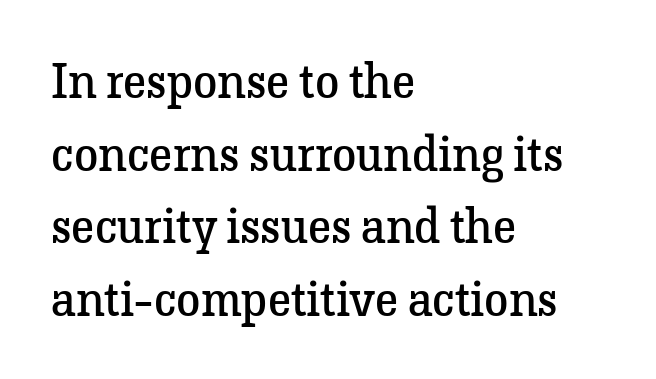
{"serif": "yes", "italic": "no", "bold": "no", "weight": "regular", "width": "normal", "stroke_contrast": "low", "x_height": "medium", "monospaced": "no", "underline": "no", "align": "left", "line_spacing": "normal", "line_spacing_ratio": 1.48, "letter_spacing": "normal", "letter_spacing_em": 0.0, "glyph_px": 49}
